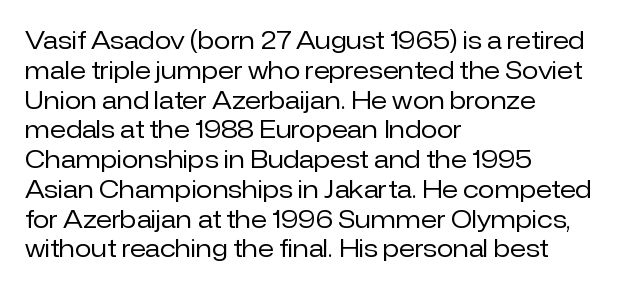
{"italic": "no", "bold": "no", "underline": "no", "align": "left", "line_spacing_ratio": 1.24, "letter_spacing": "normal", "letter_spacing_em": 0.0, "glyph_px": 24}
